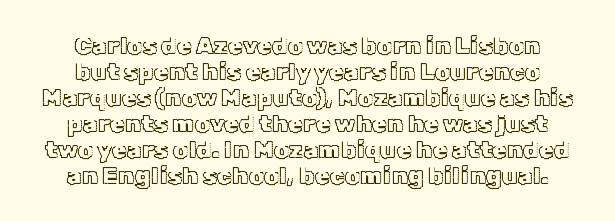
Q: Is the text italic (slanted)? A: No, it is upright.
Q: Is the text underlined? A: No.
Q: How is the paragraph aligned? A: Centered.
Q: Is the spacing between letters normal or unusually wide? A: Normal.
Q: Is the spacing between lines tight, normal or loose? A: Tight.
